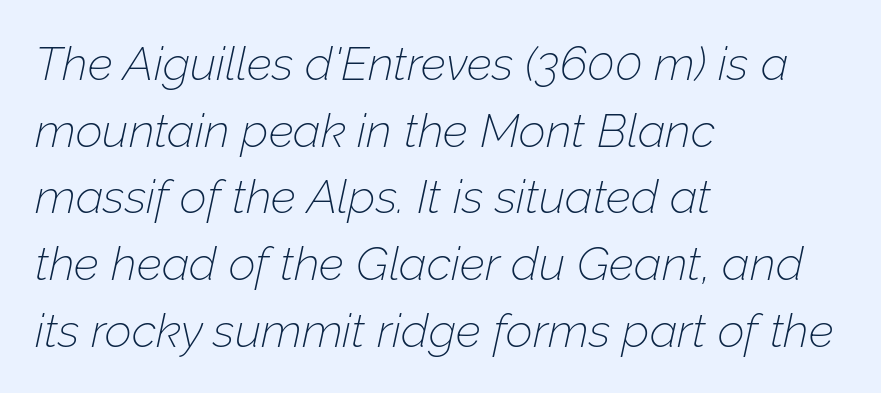
Q: Is the text bold? A: No.
Q: Is the text italic (slanted)? A: Yes, it leans right by about 12 degrees.
Q: Is the text underlined? A: No.
Q: How is the paragraph aligned? A: Left-aligned.
Q: Is the spacing between letters normal or unusually wide? A: Normal.
Q: Is the spacing between lines tight, normal or loose? A: Normal.
Q: Width (condensed, normal, or wide)? A: Normal.
Q: Stroke contrast? A: Low.
Q: x-height? A: Medium.
Q: Monospaced? A: No.
